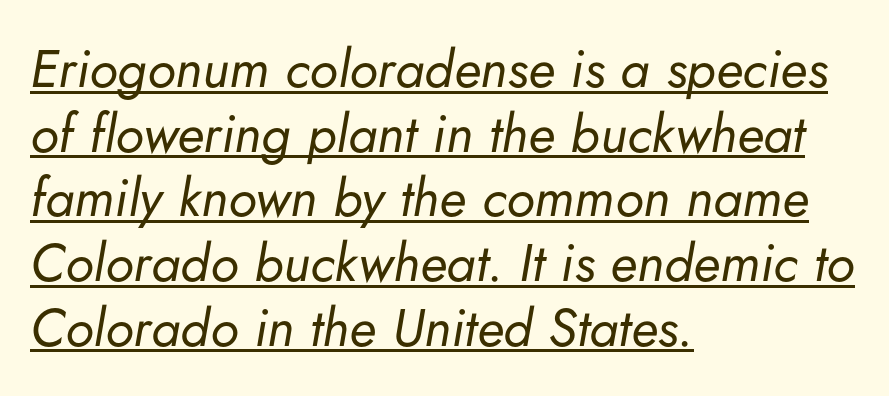
The image shows 53 px regular-weight type, italic (leaning right); set left-aligned, line spacing 1.22x, normal letter spacing, underlined; low stroke contrast and a small x-height.
